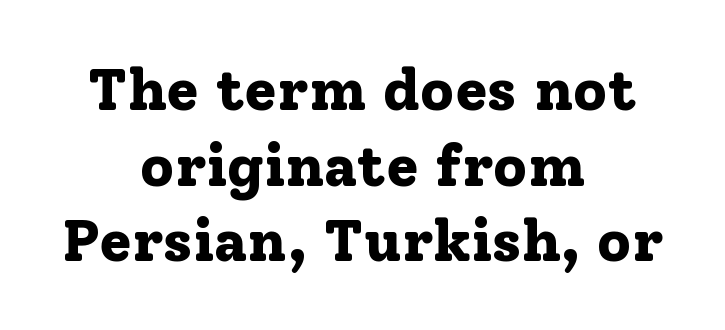
The paragraph shown floats in the horizontal middle. Weight check: bold — yes, fully. The space beneath each line is pristine and unruled. The font family rendered here belongs to the serif group. Leading: standard. The lettering stays uniformly vertical, giving the passage a roman look.
